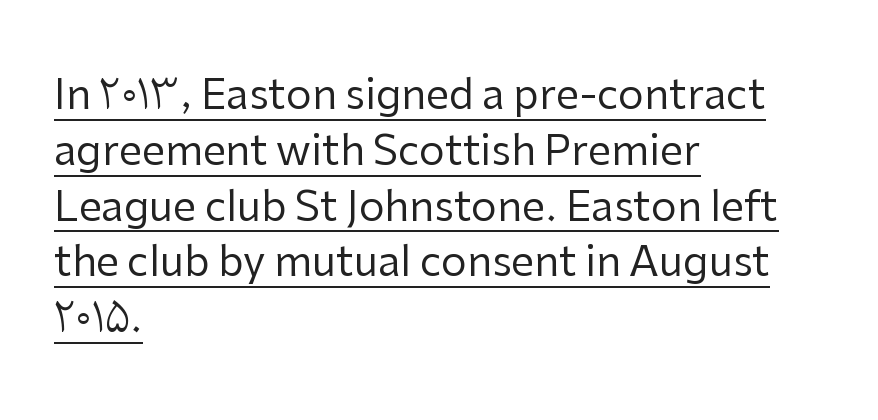
The image shows 41 px regular-weight sans-serif type, upright; set left-aligned, normal line spacing (1.36x), normal letter spacing, underlined; low stroke contrast and a medium x-height.
